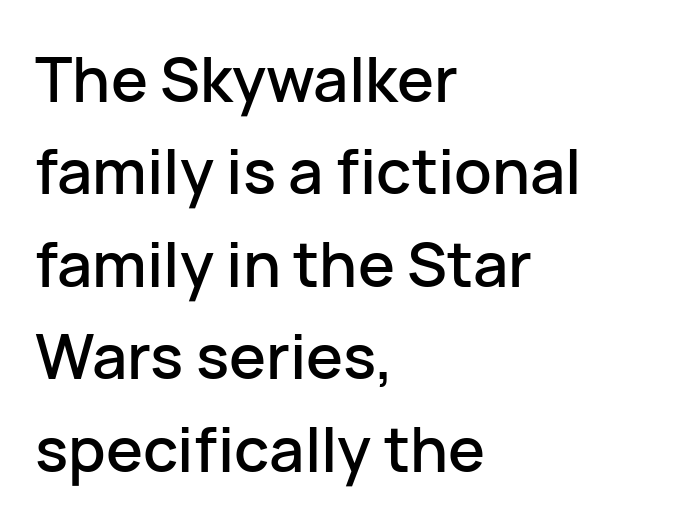
Q: Is the text italic (slanted)? A: No, it is upright.
Q: Is the typeface a serif or a sans-serif typeface? A: Sans-serif.
Q: Is the text underlined? A: No.
Q: How is the paragraph aligned? A: Left-aligned.
Q: Is the spacing between letters normal or unusually wide? A: Normal.
Q: Is the spacing between lines tight, normal or loose? A: Normal.
Q: Width (condensed, normal, or wide)? A: Normal.
Q: Stroke contrast? A: Low.
Q: x-height? A: Medium.
Q: Monospaced? A: No.
